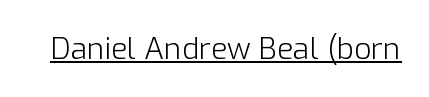
Q: Is the text bold? A: No.
Q: Is the text italic (slanted)? A: No, it is upright.
Q: Is the typeface a serif or a sans-serif typeface? A: Sans-serif.
Q: Is the text underlined? A: Yes.
Q: Is the spacing between letters normal or unusually wide? A: Normal.
Q: Width (condensed, normal, or wide)? A: Normal.
Q: Stroke contrast? A: Low.
Q: x-height? A: Medium.
Q: Monospaced? A: No.
